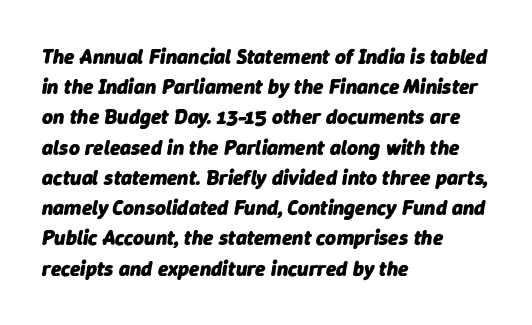
The image shows 21 px bold type, italic (leaning right); set left-aligned, normal line spacing (1.44x), normal letter spacing, not underlined.
